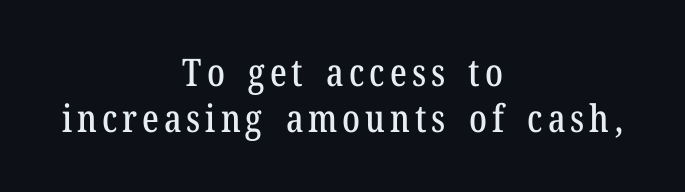
The lettering stays uniformly vertical, giving the passage a roman look. A serif font was chosen for this passage. The typesetter chose a symmetrical, centered arrangement here. Lines of text with bare space underneath.
